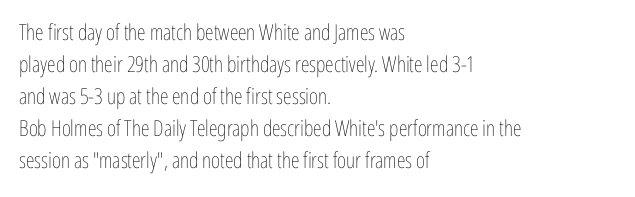
Q: Is the text bold? A: No.
Q: Is the text italic (slanted)? A: No, it is upright.
Q: Is the text underlined? A: No.
Q: How is the paragraph aligned? A: Left-aligned.
Q: Is the spacing between letters normal or unusually wide? A: Normal.
Q: Is the spacing between lines tight, normal or loose? A: Normal.
